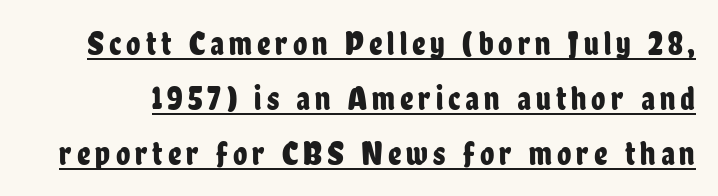
The image shows 33 px condensed sans-serif type, upright; set normal line spacing (1.66x), underlined; low stroke contrast and a medium x-height.
